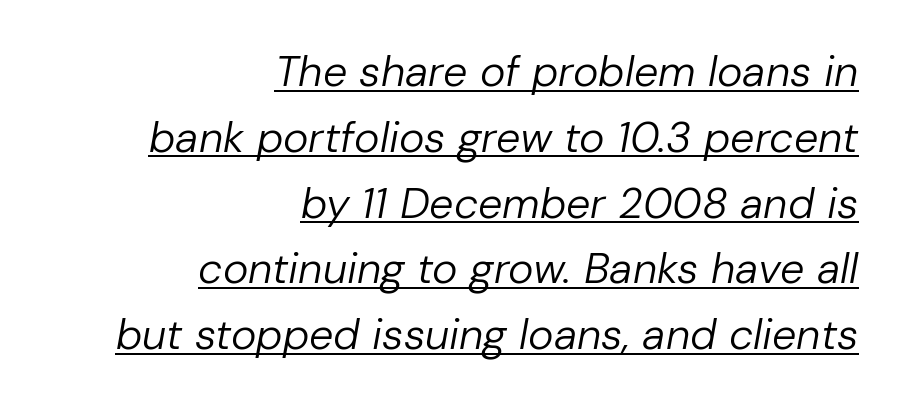
Q: Is the text bold? A: No.
Q: Is the text italic (slanted)? A: Yes, it leans right by about 10 degrees.
Q: Is the text underlined? A: Yes.
Q: How is the paragraph aligned? A: Right-aligned.
Q: Is the spacing between letters normal or unusually wide? A: Normal.
Q: Is the spacing between lines tight, normal or loose? A: Normal.
Q: Width (condensed, normal, or wide)? A: Normal.
Q: Stroke contrast? A: Low.
Q: x-height? A: Medium.
Q: Monospaced? A: No.
